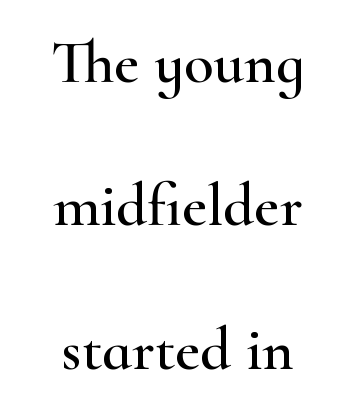
Proportional: the letters do not fall into vertical columns. The face used here is rendered with its standard letterfit. Observe the serifs anchoring each vertical stroke in this sample. Tall strokes in this sample are plumb rather than angled. A student would call this center alignment; a typographer would say set centered.
